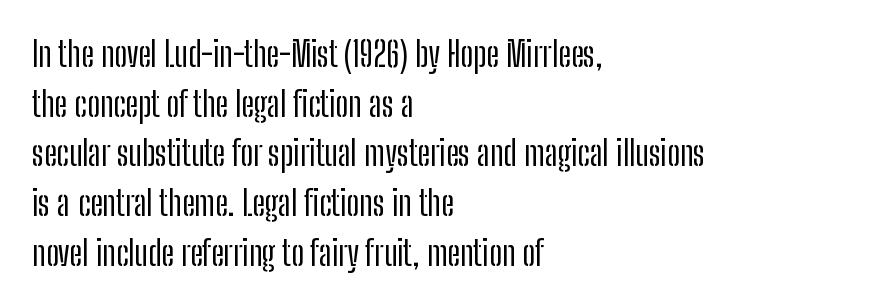
Spacing verdict: proportional, widths tailored to each character. Horizontal bands of white between lines are of average thickness. Notice how the passage keeps a crisp vertical edge on the left only. Observe the ordinary spacing: letters are neighbours, not strangers. Regarding serifs, this sample does without them. Nope, not italic — everything's standing straight.
